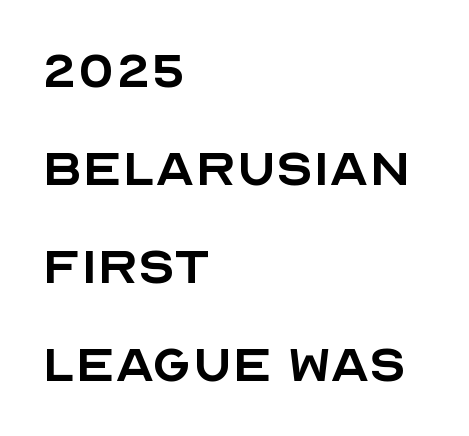
Q: Is the text bold? A: No.
Q: Is the text italic (slanted)? A: No, it is upright.
Q: Is the typeface a serif or a sans-serif typeface? A: Sans-serif.
Q: Is the text underlined? A: No.
Q: How is the paragraph aligned? A: Left-aligned.
Q: Is the spacing between letters normal or unusually wide? A: Normal.
Q: Is the spacing between lines tight, normal or loose? A: Normal.
Q: Width (condensed, normal, or wide)? A: Normal.
Q: x-height? A: Large.
Q: Monospaced? A: No.
